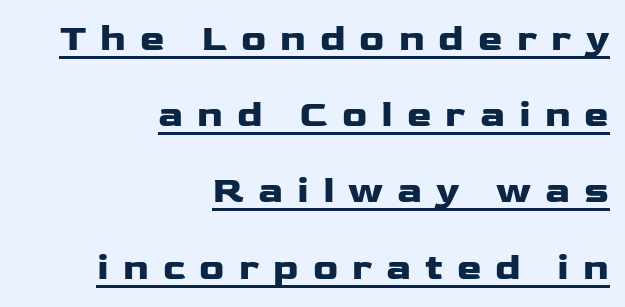
{"serif": "no", "italic": "no", "bold": "yes", "weight": "heavy", "width": "wide", "stroke_contrast": "low", "x_height": "medium", "monospaced": "no", "underline": "yes", "align": "right", "line_spacing": "loose", "line_spacing_ratio": 2.06, "letter_spacing": "wide", "letter_spacing_em": 0.38, "glyph_px": 37}
